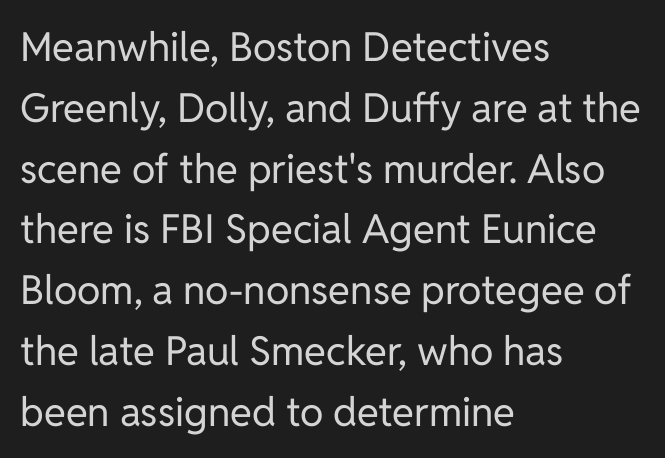
{"serif": "no", "italic": "no", "bold": "no", "weight": "regular", "width": "normal", "stroke_contrast": "low", "x_height": "medium", "monospaced": "no", "underline": "no", "align": "left", "line_spacing": "normal", "line_spacing_ratio": 1.52, "letter_spacing": "normal", "letter_spacing_em": 0.0, "glyph_px": 40}
